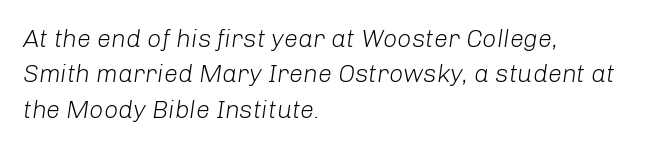
Q: Is the text bold? A: No.
Q: Is the text italic (slanted)? A: Yes, it leans right by about 8 degrees.
Q: Is the text underlined? A: No.
Q: How is the paragraph aligned? A: Left-aligned.
Q: Is the spacing between letters normal or unusually wide? A: Normal.
Q: Is the spacing between lines tight, normal or loose? A: Normal.
